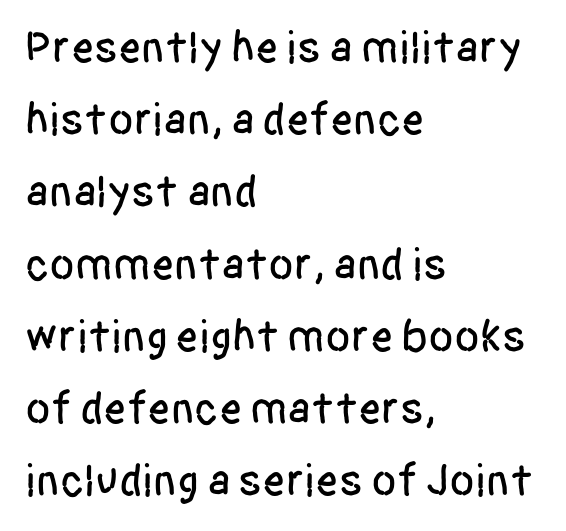
Q: Is the text italic (slanted)? A: No, it is upright.
Q: Is the typeface a serif or a sans-serif typeface? A: Sans-serif.
Q: Is the text underlined? A: No.
Q: How is the paragraph aligned? A: Left-aligned.
Q: Is the spacing between letters normal or unusually wide? A: Normal.
Q: Is the spacing between lines tight, normal or loose? A: Normal.
Q: Width (condensed, normal, or wide)? A: Condensed.
Q: Stroke contrast? A: Low.
Q: x-height? A: Large.
Q: Monospaced? A: No.
